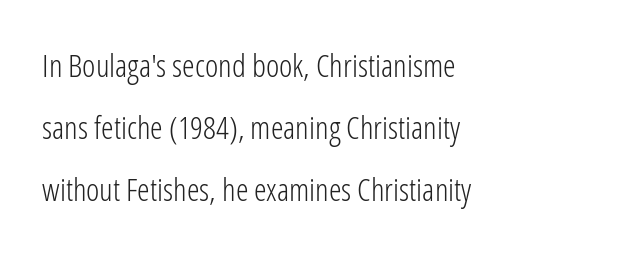
{"serif": "no", "italic": "no", "bold": "no", "weight": "light", "width": "condensed", "stroke_contrast": "low", "x_height": "medium", "monospaced": "no", "underline": "no", "align": "left", "line_spacing": "loose", "line_spacing_ratio": 1.94, "letter_spacing": "normal", "letter_spacing_em": 0.0, "glyph_px": 32}
